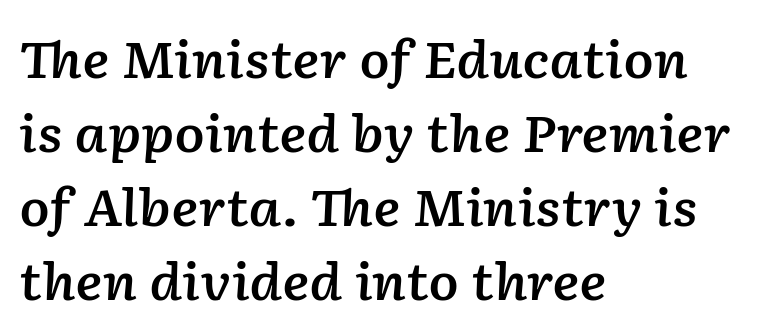
{"italic": "yes", "lean": "right", "slant_degrees": 2, "bold": "semi", "weight": "semibold", "width": "normal", "stroke_contrast": "low", "x_height": "medium", "monospaced": "no", "underline": "no", "align": "left", "line_spacing": "normal", "line_spacing_ratio": 1.48, "letter_spacing": "normal", "letter_spacing_em": 0.0, "glyph_px": 50}
